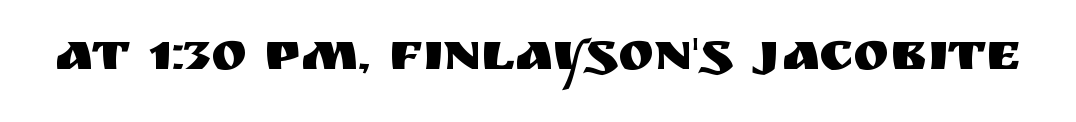
Q: Is the text italic (slanted)? A: No, it is upright.
Q: Is the typeface a serif or a sans-serif typeface? A: Sans-serif.
Q: Is the text underlined? A: No.
Q: Is the spacing between letters normal or unusually wide? A: Normal.
Q: Width (condensed, normal, or wide)? A: Normal.
Q: Stroke contrast? A: Medium.
Q: x-height? A: Large.
Q: Monospaced? A: No.
